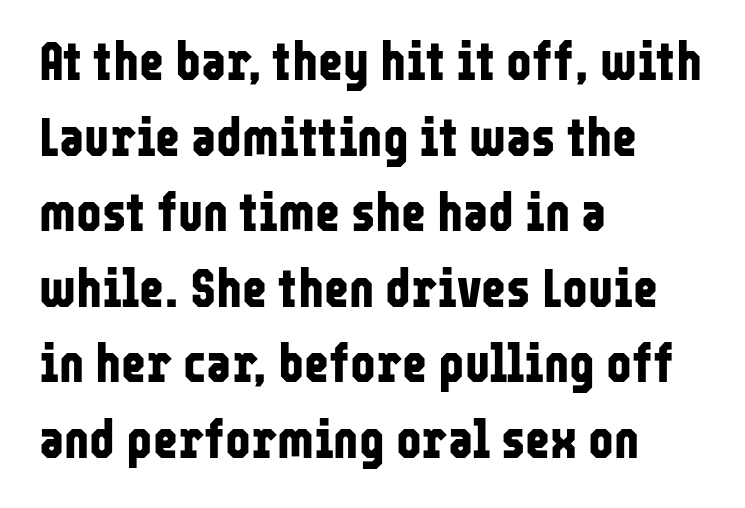
Q: Is the text bold? A: Yes.
Q: Is the text italic (slanted)? A: No, it is upright.
Q: Is the typeface a serif or a sans-serif typeface? A: Sans-serif.
Q: Is the text underlined? A: No.
Q: How is the paragraph aligned? A: Left-aligned.
Q: Is the spacing between letters normal or unusually wide? A: Normal.
Q: Is the spacing between lines tight, normal or loose? A: Normal.
Q: Width (condensed, normal, or wide)? A: Condensed.
Q: Stroke contrast? A: Low.
Q: x-height? A: Medium.
Q: Monospaced? A: No.
